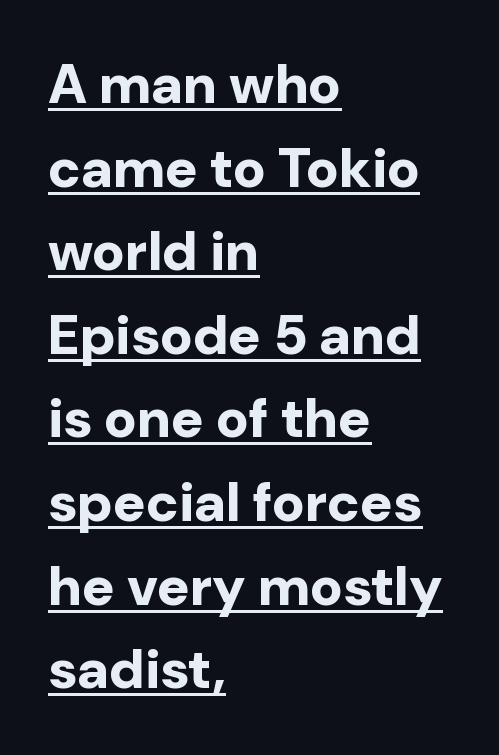
The image shows 55 px bold sans-serif type, upright; set left-aligned, normal line spacing (1.52x), normal letter spacing, underlined; low stroke contrast and a medium x-height.
